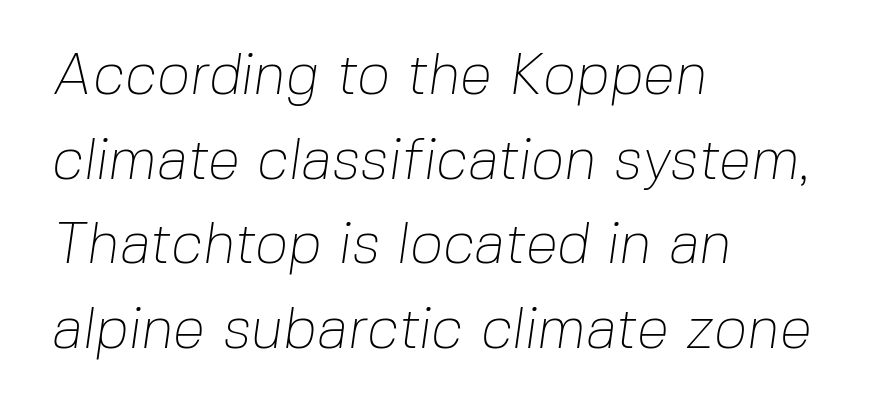
{"serif": "no", "bold": "no", "weight": "thin", "width": "normal", "stroke_contrast": "low", "x_height": "medium", "monospaced": "no", "underline": "no", "align": "left", "line_spacing": "normal", "line_spacing_ratio": 1.46, "letter_spacing": "normal", "letter_spacing_em": 0.0, "glyph_px": 58}
